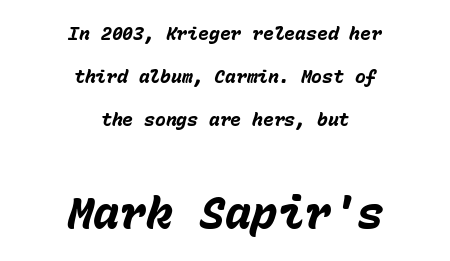
Each letter, wide or thin by design, is forced into the same width here. The face used here has a pronounced slope to its letters. Typesetter's note: full bold, strokes at maximum text heaviness. The tracking reads as untouched default to a designer's eye. The typesetter chose a symmetrical, centered arrangement here. The passage shown is not underscored anywhere.
